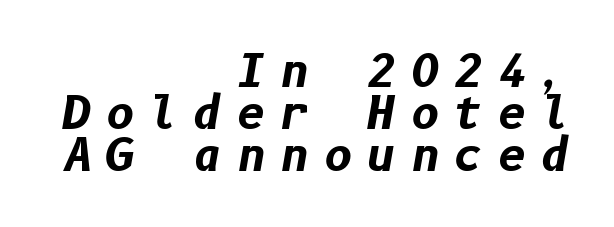
{"italic": "yes", "lean": "right", "slant_degrees": 10, "bold": "yes", "weight": "bold", "width": "normal", "stroke_contrast": "low", "x_height": "medium", "underline": "no", "align": "right", "line_spacing": "tight", "line_spacing_ratio": 0.96, "letter_spacing": "wide", "letter_spacing_em": 0.34, "glyph_px": 44}
